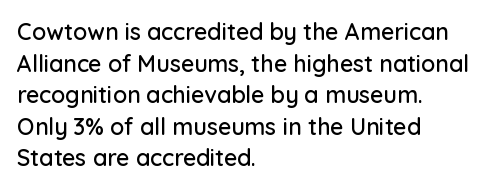
{"italic": "no", "underline": "no", "align": "left", "line_spacing": "normal", "line_spacing_ratio": 1.37, "letter_spacing": "normal", "letter_spacing_em": 0.0, "glyph_px": 23}
